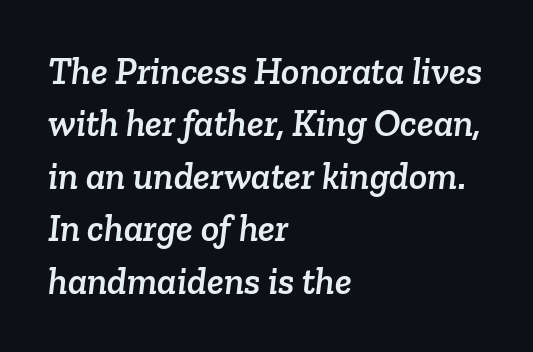
Q: Is the typeface a serif or a sans-serif typeface? A: Serif.
Q: Is the text underlined? A: No.
Q: How is the paragraph aligned? A: Left-aligned.
Q: Is the spacing between letters normal or unusually wide? A: Normal.
Q: Is the spacing between lines tight, normal or loose? A: Normal.
Q: Width (condensed, normal, or wide)? A: Normal.
Q: Stroke contrast? A: Low.
Q: x-height? A: Medium.
Q: Monospaced? A: No.
